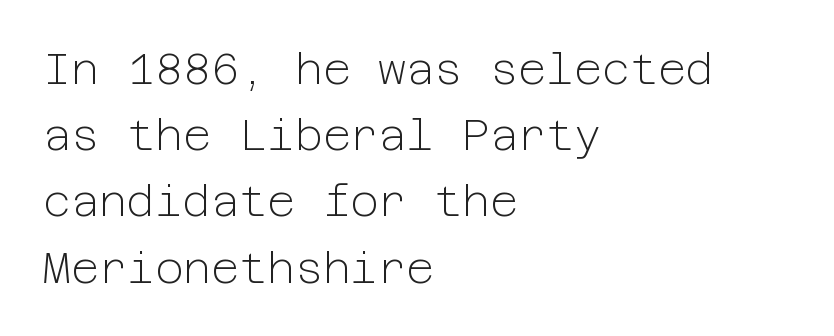
{"serif": "no", "italic": "no", "bold": "no", "weight": "light", "width": "normal", "stroke_contrast": "low", "x_height": "medium", "underline": "no", "align": "left", "line_spacing": "normal", "line_spacing_ratio": 1.54, "letter_spacing": "normal", "letter_spacing_em": 0.0, "glyph_px": 43}
